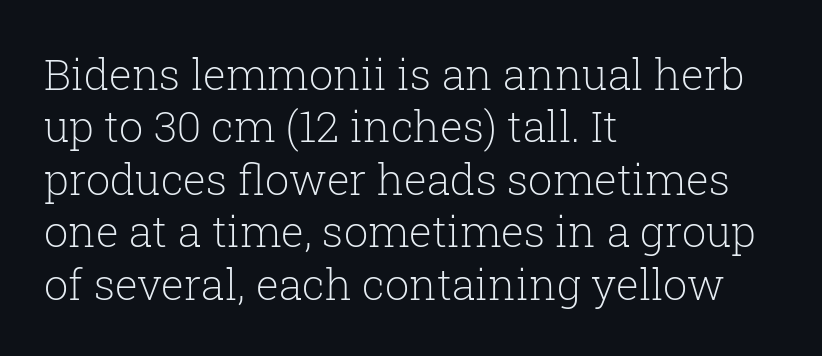
{"serif": "yes", "italic": "no", "bold": "no", "weight": "light", "width": "normal", "stroke_contrast": "low", "x_height": "medium", "monospaced": "no", "underline": "no", "align": "left", "line_spacing_ratio": 1.22, "letter_spacing": "normal", "letter_spacing_em": 0.0, "glyph_px": 43}
